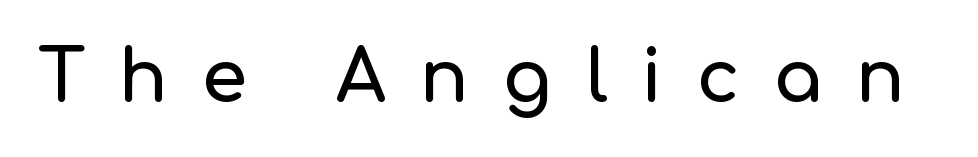
The image shows 72 px sans-serif type, upright; set unusually wide letter spacing (+0.47 em), not underlined; low stroke contrast and a medium x-height.
